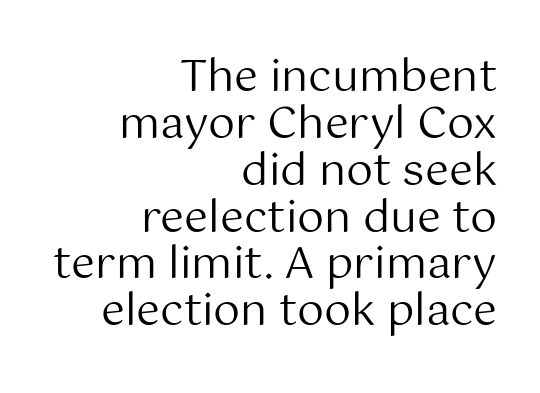
Q: Is the text bold? A: No.
Q: Is the text italic (slanted)? A: No, it is upright.
Q: Is the typeface a serif or a sans-serif typeface? A: Sans-serif.
Q: Is the text underlined? A: No.
Q: How is the paragraph aligned? A: Right-aligned.
Q: Is the spacing between letters normal or unusually wide? A: Normal.
Q: Is the spacing between lines tight, normal or loose? A: Tight.
Q: Width (condensed, normal, or wide)? A: Normal.
Q: Stroke contrast? A: Medium.
Q: x-height? A: Medium.
Q: Monospaced? A: No.
